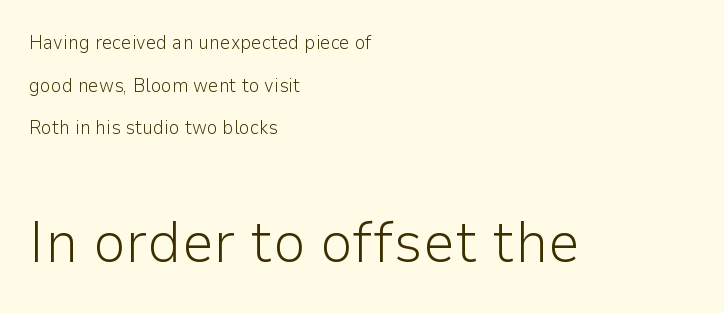
Q: Is the text bold? A: No.
Q: Is the text italic (slanted)? A: No, it is upright.
Q: Is the typeface a serif or a sans-serif typeface? A: Sans-serif.
Q: Is the text underlined? A: No.
Q: How is the paragraph aligned? A: Left-aligned.
Q: Is the spacing between letters normal or unusually wide? A: Normal.
Q: Is the spacing between lines tight, normal or loose? A: Loose.
Q: Which block of text is set in a larger size, the first (top) or the second (bottom)? A: The second (bottom) one.
Q: Width (condensed, normal, or wide)? A: Normal.
Q: Stroke contrast? A: Low.
Q: x-height? A: Medium.
Q: Monospaced? A: No.
